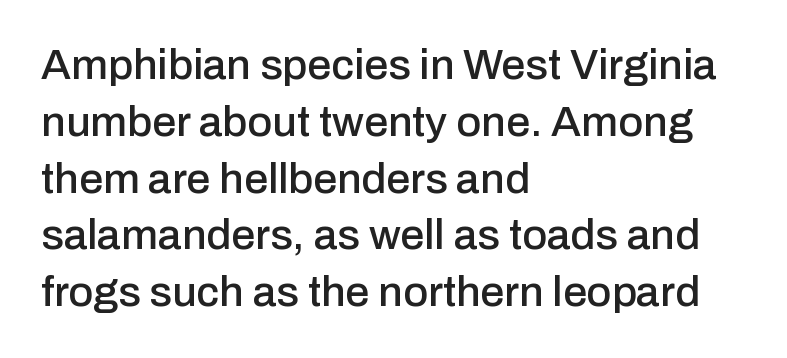
The image shows 43 px sans-serif type, upright; set left-aligned, normal line spacing (1.32x), normal letter spacing, not underlined; low stroke contrast and a medium x-height.
